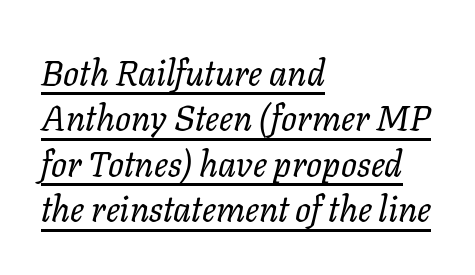
The image shows 35 px regular-weight type, italic (leaning right); set left-aligned, normal line spacing (1.3x), normal letter spacing, underlined; low stroke contrast and a medium x-height.
